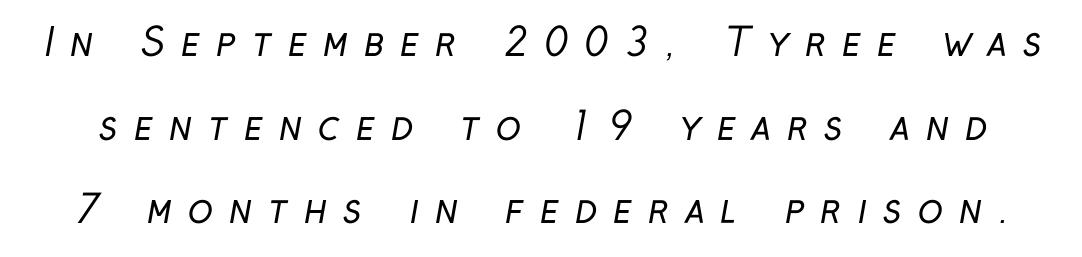
Q: Is the text bold? A: No.
Q: Is the typeface a serif or a sans-serif typeface? A: Sans-serif.
Q: Is the text underlined? A: No.
Q: Is the spacing between letters normal or unusually wide? A: Unusually wide.
Q: Is the spacing between lines tight, normal or loose? A: Loose.
Q: Width (condensed, normal, or wide)? A: Condensed.
Q: Stroke contrast? A: Low.
Q: x-height? A: Medium.
Q: Monospaced? A: No.
